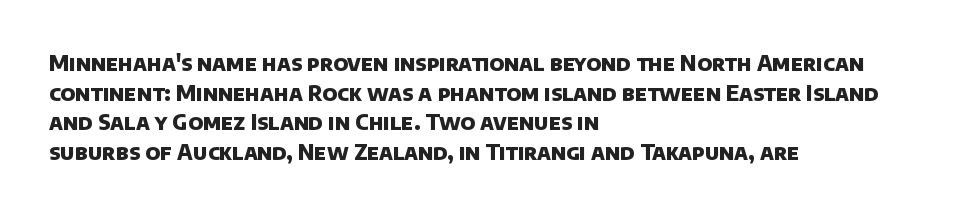
The image shows 21 px bold type; set left-aligned, normal line spacing (1.41x), normal letter spacing, not underlined.
